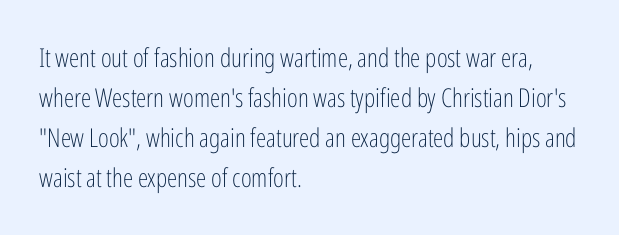
{"italic": "no", "bold": "no", "underline": "no", "align": "left", "line_spacing": "normal", "line_spacing_ratio": 1.54, "letter_spacing": "normal", "letter_spacing_em": 0.0, "glyph_px": 26}
